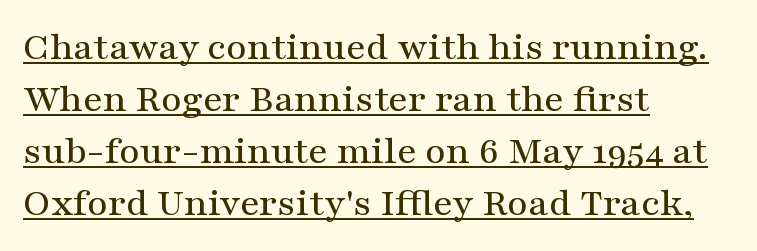
The image shows 40 px wide serif type, upright; set left-aligned, normal line spacing (1.3x), normal letter spacing, underlined; medium stroke contrast and a medium x-height.
